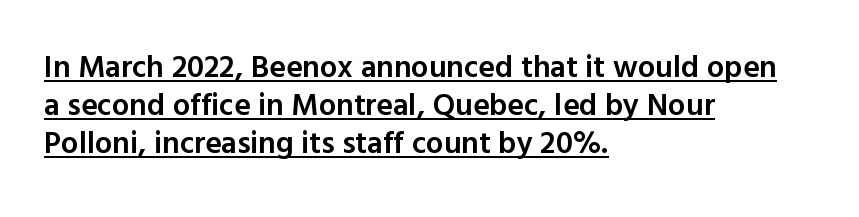
{"serif": "no", "italic": "no", "bold": "semi", "weight": "semibold", "width": "normal", "x_height": "medium", "monospaced": "no", "underline": "yes", "align": "left", "line_spacing_ratio": 1.23, "letter_spacing": "normal", "letter_spacing_em": 0.0, "glyph_px": 31}
